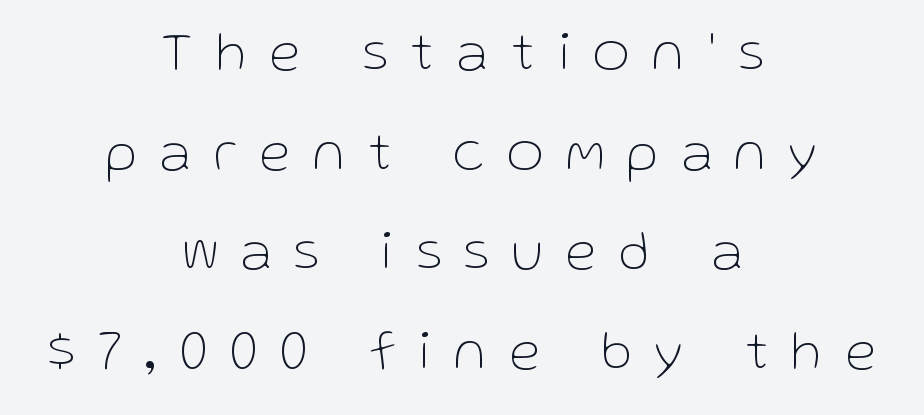
The image shows 56 px thin sans-serif type, upright; set centered, line spacing 1.78x, unusually wide letter spacing (+0.42 em), not underlined; low stroke contrast and a medium x-height.
